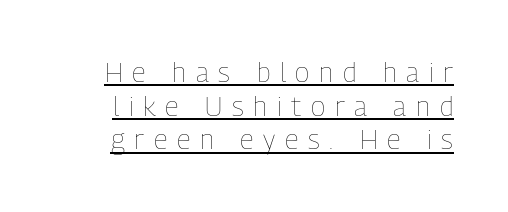
Letters have the restrained weight of plain body copy at most. Between one letter and the next there's a generous, obvious gap. The leading is moderate, giving the passage an even texture. You can see a thin bar hugging the bottom of the glyphs. Ordinary non-slanted type is in use.
